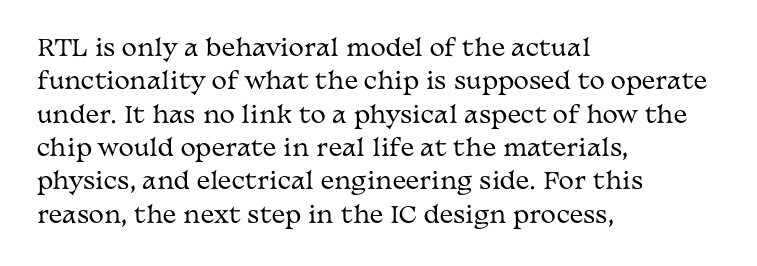
How would I describe the line gaps? Plain and ordinary. Just letters on the line, the space beneath them empty. Alignment: flush left. In terms of posture, this sample is upright.
